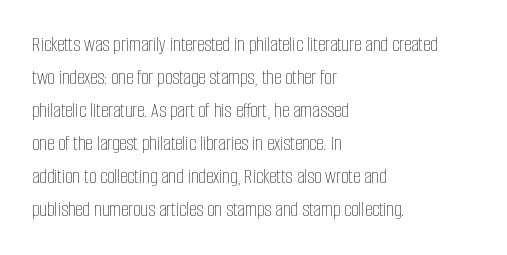
{"italic": "no", "bold": "no", "underline": "no", "align": "left", "line_spacing": "normal", "line_spacing_ratio": 1.57, "letter_spacing": "normal", "letter_spacing_em": 0.0, "glyph_px": 21}
